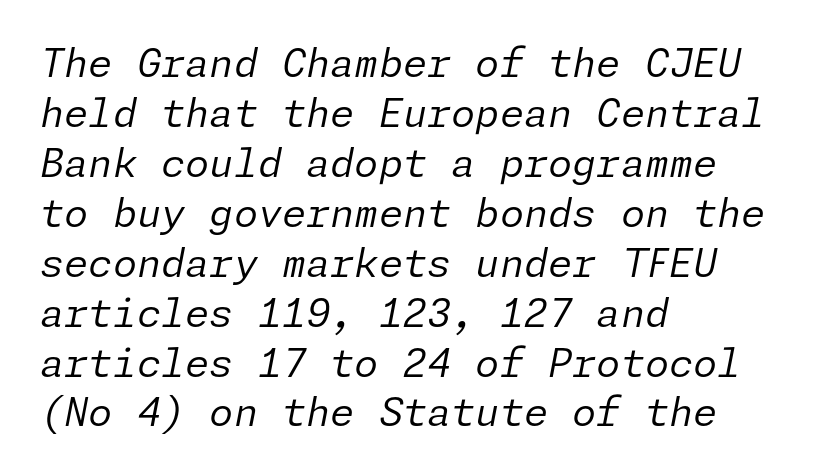
Q: Is the text bold? A: No.
Q: Is the text italic (slanted)? A: Yes, it leans right by about 11 degrees.
Q: Is the text underlined? A: No.
Q: How is the paragraph aligned? A: Left-aligned.
Q: Is the spacing between letters normal or unusually wide? A: Normal.
Q: Is the spacing between lines tight, normal or loose? A: Normal.
Q: Width (condensed, normal, or wide)? A: Normal.
Q: Stroke contrast? A: Low.
Q: x-height? A: Medium.
